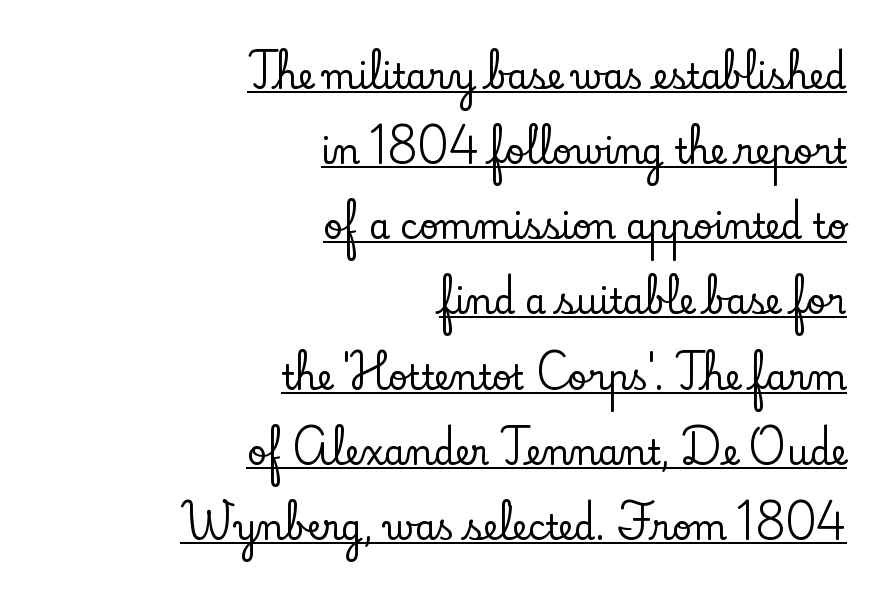
{"serif": "yes", "italic": "no", "width": "normal", "stroke_contrast": "low", "x_height": "small", "monospaced": "no", "underline": "yes", "align": "right", "line_spacing": "loose", "line_spacing_ratio": 2.21, "letter_spacing": "normal", "letter_spacing_em": 0.0, "glyph_px": 34}
